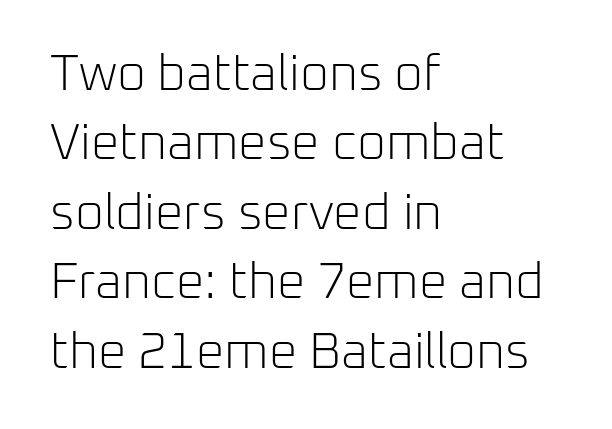
Q: Is the text bold? A: No.
Q: Is the text italic (slanted)? A: No, it is upright.
Q: Is the typeface a serif or a sans-serif typeface? A: Sans-serif.
Q: Is the text underlined? A: No.
Q: How is the paragraph aligned? A: Left-aligned.
Q: Is the spacing between letters normal or unusually wide? A: Normal.
Q: Is the spacing between lines tight, normal or loose? A: Normal.
Q: Width (condensed, normal, or wide)? A: Normal.
Q: Stroke contrast? A: Low.
Q: x-height? A: Medium.
Q: Monospaced? A: No.
